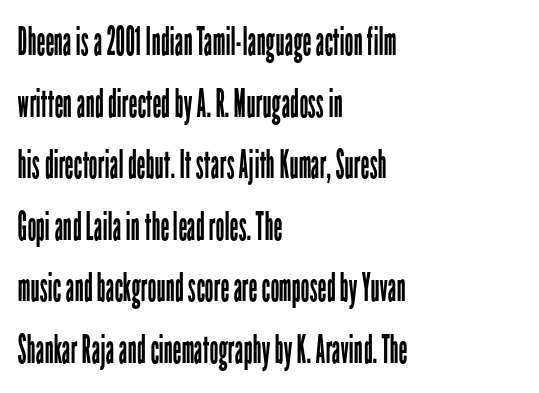
Q: Is the text bold? A: No.
Q: Is the text italic (slanted)? A: No, it is upright.
Q: Is the typeface a serif or a sans-serif typeface? A: Sans-serif.
Q: Is the text underlined? A: No.
Q: How is the paragraph aligned? A: Left-aligned.
Q: Is the spacing between letters normal or unusually wide? A: Normal.
Q: Is the spacing between lines tight, normal or loose? A: Normal.
Q: Width (condensed, normal, or wide)? A: Condensed.
Q: Stroke contrast? A: Low.
Q: x-height? A: Medium.
Q: Monospaced? A: No.
